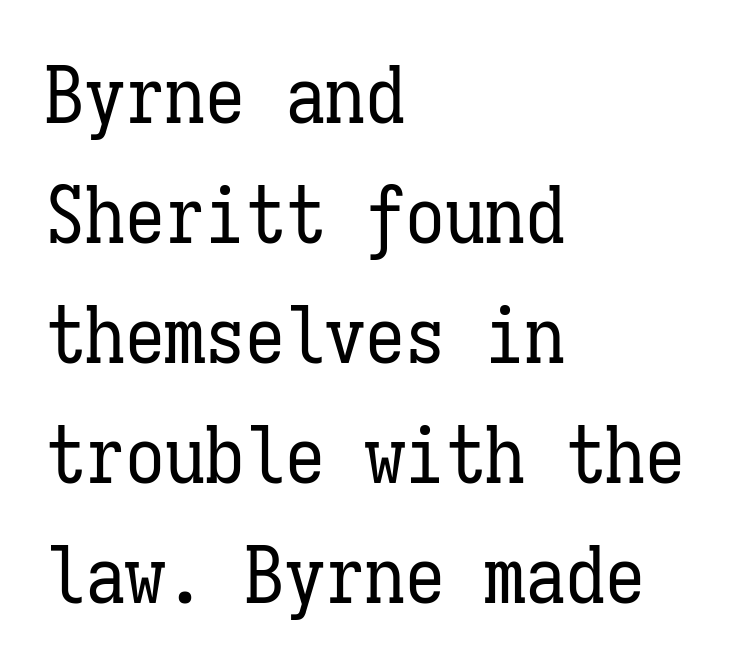
Caption: standard tracking, unaltered. The face looks like a standard text weight, possibly lighter. The gap between lines stays unmarked. Does the copy run flush right? No — it runs flush left.
